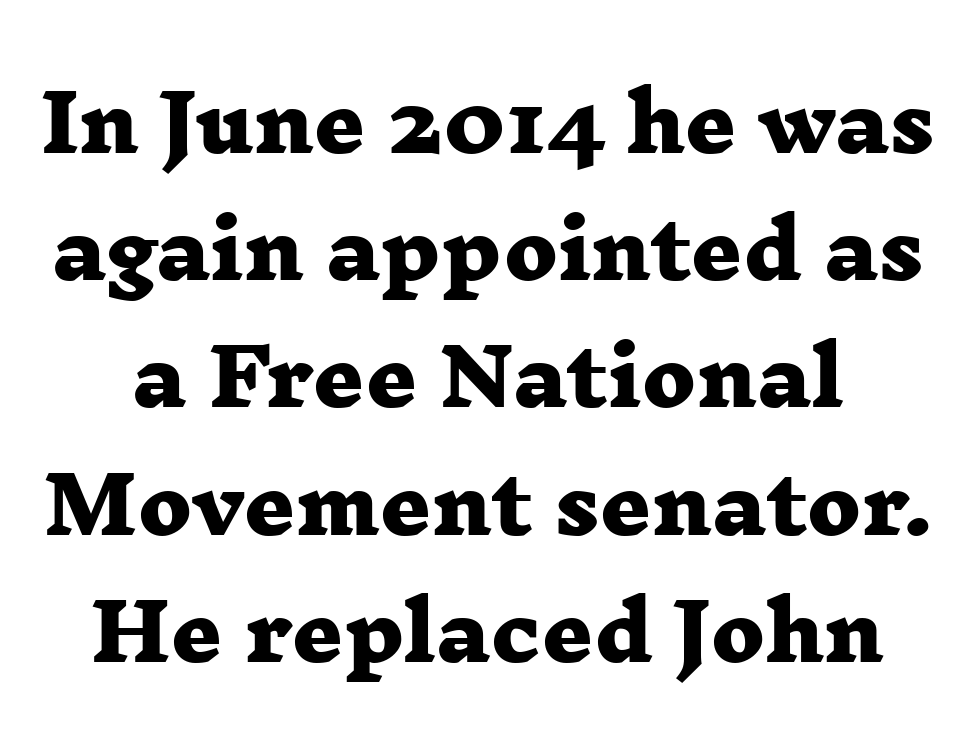
Think of a printed novel: that variable character pitch is what you see here. In terms of letterspacing, this is plain default setting. Lines of text with bare space underneath. Notice how the passage keeps no hard edge, just a central spine. Is there much room between lines? A standard amount, neither cramped nor airy.
